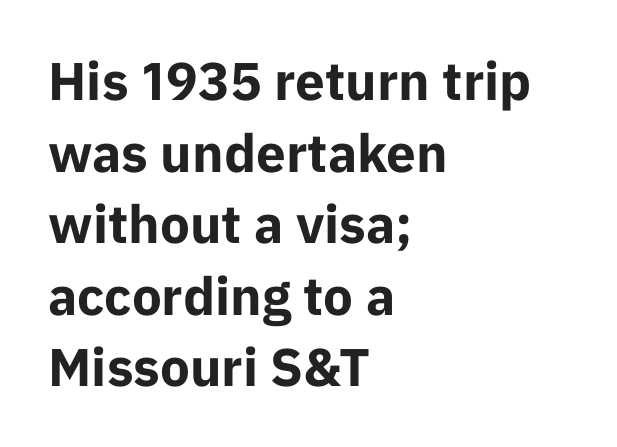
{"serif": "no", "italic": "no", "bold": "yes", "weight": "bold", "width": "normal", "stroke_contrast": "low", "x_height": "medium", "monospaced": "no", "underline": "no", "align": "left", "line_spacing": "normal", "line_spacing_ratio": 1.35, "letter_spacing": "normal", "letter_spacing_em": 0.0, "glyph_px": 53}
